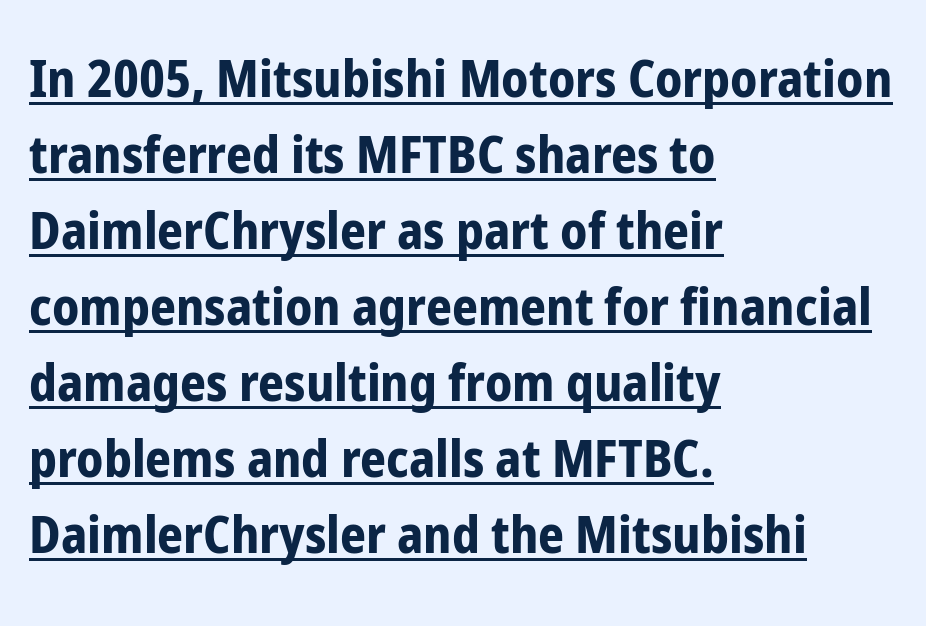
{"serif": "no", "italic": "no", "bold": "yes", "weight": "bold", "width": "condensed", "stroke_contrast": "low", "x_height": "medium", "monospaced": "no", "underline": "yes", "align": "left", "line_spacing": "normal", "line_spacing_ratio": 1.49, "letter_spacing": "normal", "letter_spacing_em": 0.0, "glyph_px": 51}
